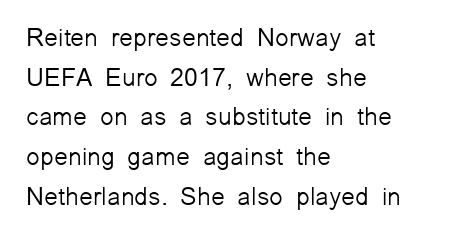
The image shows 25 px text type, upright; set left-aligned, normal line spacing (1.59x), normal letter spacing, not underlined.
